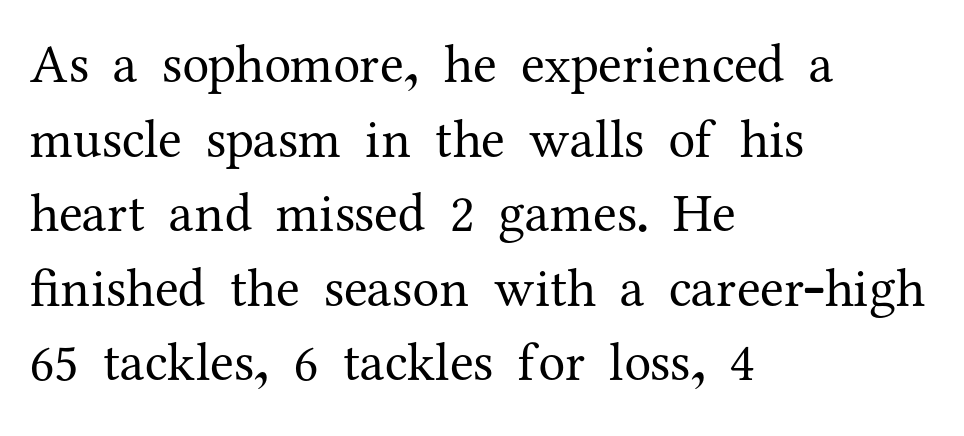
The image shows 54 px regular-weight serif type, upright; set left-aligned, normal line spacing (1.38x), normal letter spacing, not underlined; medium stroke contrast and a medium x-height.
